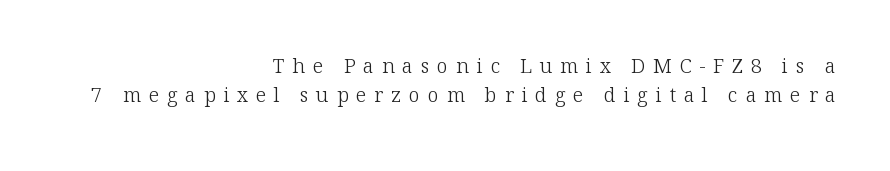
The image shows 20 px text type, upright; set right-aligned, normal line spacing (1.45x), unusually wide letter spacing (+0.39 em), not underlined.
